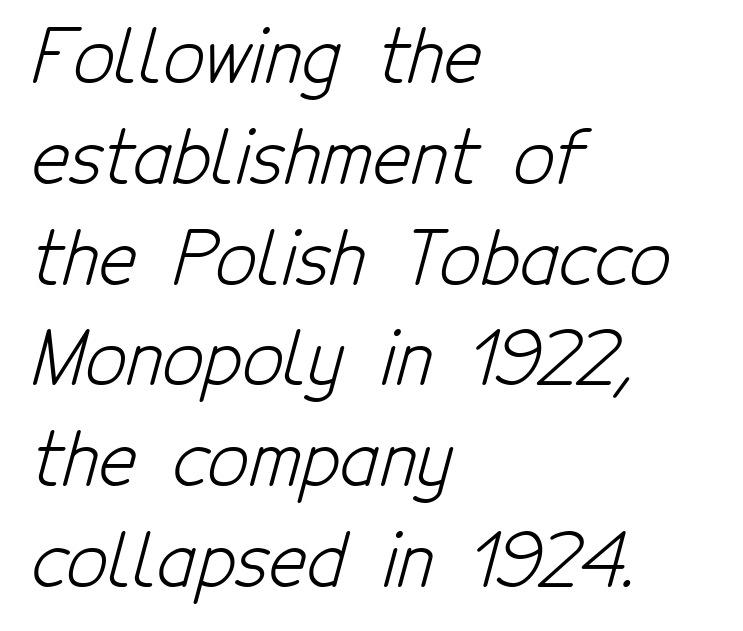
{"serif": "no", "bold": "no", "weight": "light", "width": "condensed", "stroke_contrast": "low", "x_height": "medium", "monospaced": "no", "underline": "no", "align": "left", "line_spacing": "normal", "line_spacing_ratio": 1.4, "letter_spacing": "normal", "letter_spacing_em": 0.0, "glyph_px": 72}
